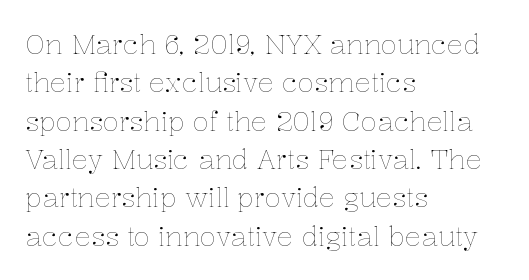
Q: Is the text bold? A: No.
Q: Is the text italic (slanted)? A: No, it is upright.
Q: Is the text underlined? A: No.
Q: How is the paragraph aligned? A: Left-aligned.
Q: Is the spacing between letters normal or unusually wide? A: Normal.
Q: Is the spacing between lines tight, normal or loose? A: Normal.
